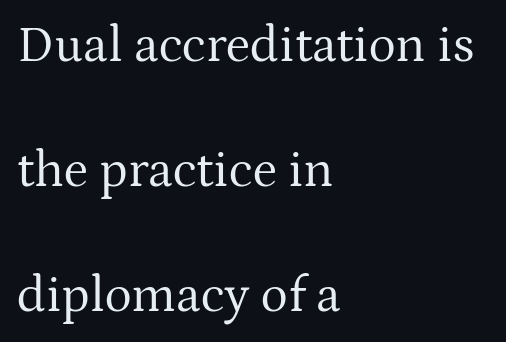
The image shows 51 px regular-weight serif type, upright; set left-aligned, loose line spacing (2.45x), normal letter spacing, not underlined; medium stroke contrast and a medium x-height.
